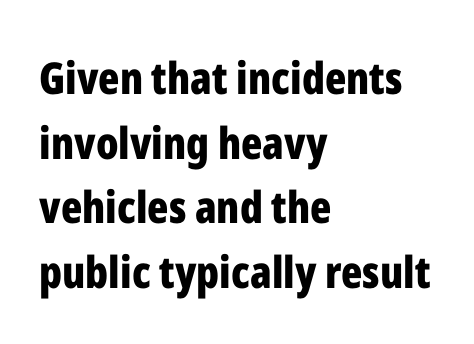
Q: Is the text bold? A: Yes.
Q: Is the text italic (slanted)? A: No, it is upright.
Q: Is the typeface a serif or a sans-serif typeface? A: Sans-serif.
Q: Is the text underlined? A: No.
Q: How is the paragraph aligned? A: Left-aligned.
Q: Is the spacing between letters normal or unusually wide? A: Normal.
Q: Is the spacing between lines tight, normal or loose? A: Normal.
Q: Width (condensed, normal, or wide)? A: Condensed.
Q: Stroke contrast? A: Low.
Q: x-height? A: Medium.
Q: Monospaced? A: No.
